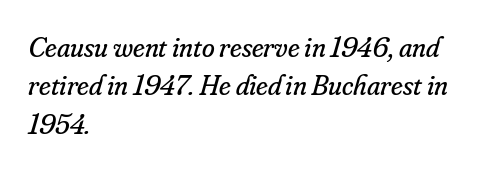
The image shows 29 px regular-weight serif type, italic (leaning right); set left-aligned, normal line spacing (1.32x), normal letter spacing, not underlined; low stroke contrast and a small x-height.
